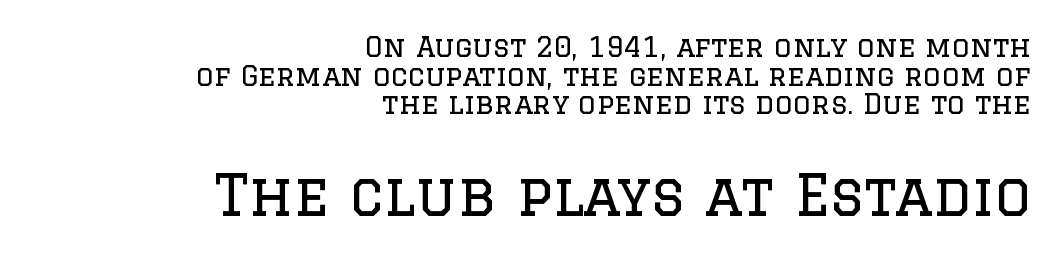
The image shows 57 px regular-weight serif type, upright; set right-aligned, tight line spacing (1.02x), normal letter spacing, not underlined; the second (bottom) block is 2.04x larger; low stroke contrast and a large x-height.
